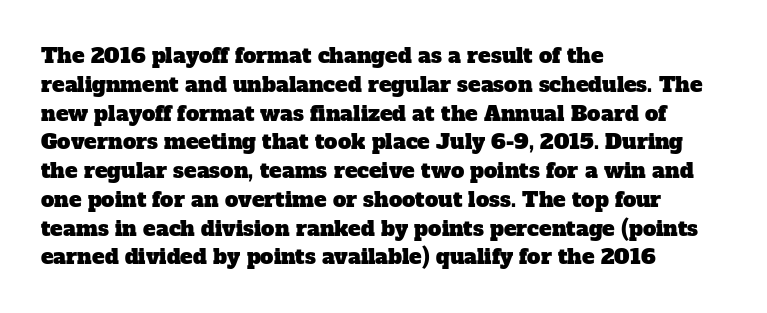
{"underline": "no", "align": "left", "line_spacing": "normal", "line_spacing_ratio": 1.37, "letter_spacing": "normal", "letter_spacing_em": 0.0, "glyph_px": 21}
